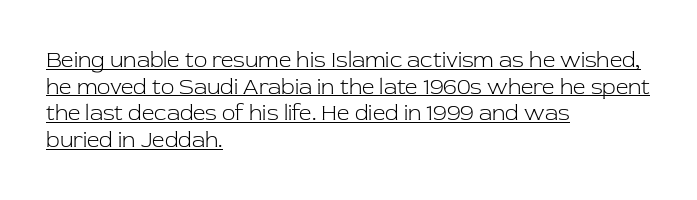
{"italic": "no", "bold": "no", "underline": "yes", "align": "left", "line_spacing_ratio": 1.21, "letter_spacing": "normal", "letter_spacing_em": 0.0, "glyph_px": 22}
